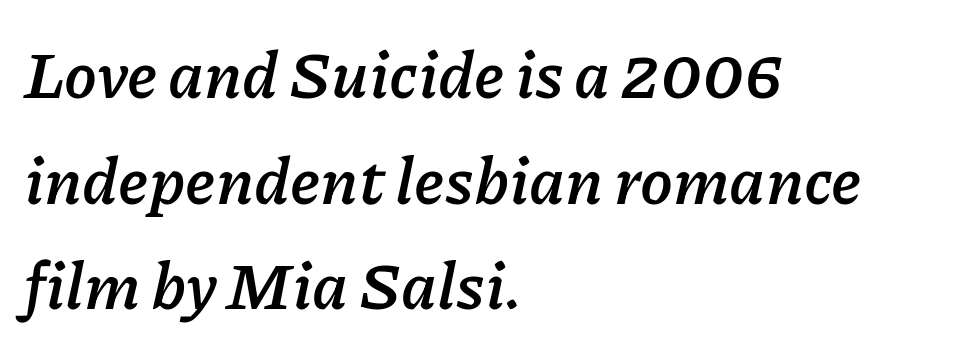
Q: Is the text bold? A: Yes.
Q: Is the text italic (slanted)? A: Yes, it leans right by about 11 degrees.
Q: Is the text underlined? A: No.
Q: How is the paragraph aligned? A: Left-aligned.
Q: Is the spacing between letters normal or unusually wide? A: Normal.
Q: Is the spacing between lines tight, normal or loose? A: Normal.
Q: Width (condensed, normal, or wide)? A: Normal.
Q: Stroke contrast? A: Low.
Q: x-height? A: Medium.
Q: Monospaced? A: No.
